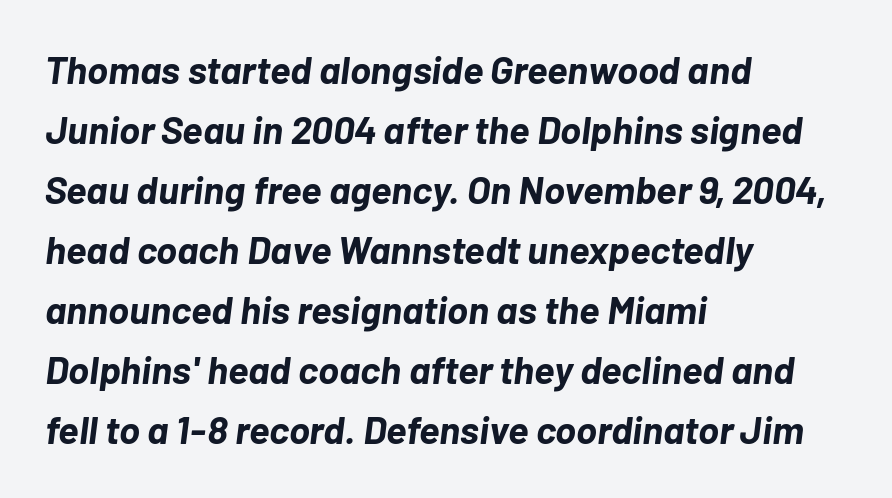
{"italic": "yes", "lean": "right", "slant_degrees": 7, "bold": "yes", "weight": "bold", "width": "normal", "stroke_contrast": "low", "x_height": "medium", "monospaced": "no", "underline": "no", "align": "left", "line_spacing": "normal", "line_spacing_ratio": 1.54, "letter_spacing": "normal", "letter_spacing_em": 0.0, "glyph_px": 39}
